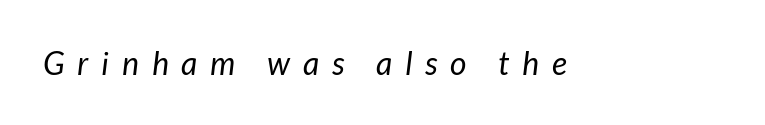
The image shows 32 px regular-weight type, italic (leaning right); set unusually wide letter spacing (+0.4 em), not underlined; low stroke contrast and a medium x-height.
